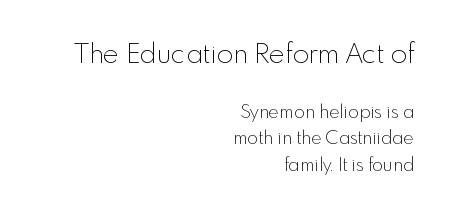
{"italic": "no", "bold": "no", "underline": "no", "align": "right", "line_spacing": "normal", "line_spacing_ratio": 1.48, "letter_spacing": "normal", "letter_spacing_em": 0.0, "larger_block": "first", "size_ratio": 1.5, "glyph_px": 27}
